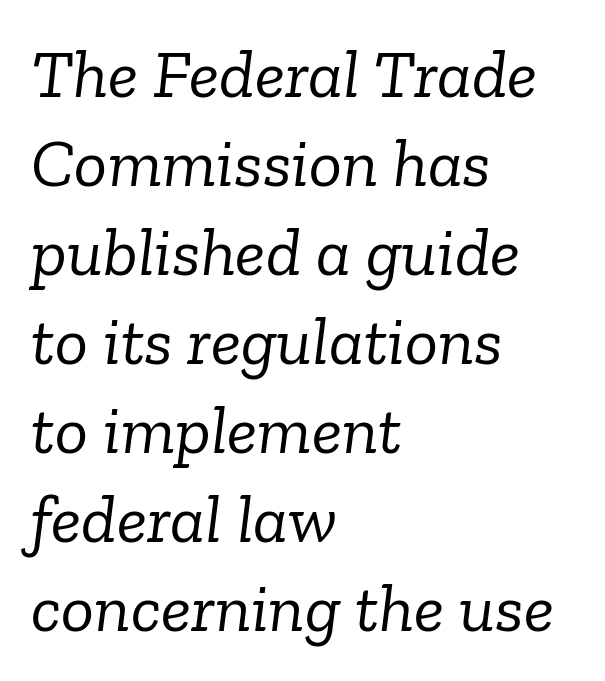
Slanted lettering throughout. Stroke terminals: seriffed. Stroke mass is kept to a normal reading level or below. Horizontal alignment here is leftward, the default for most running prose.
